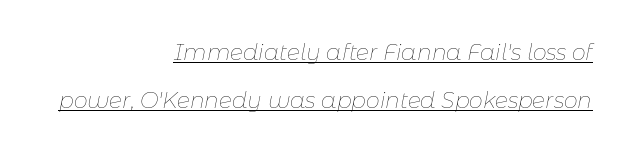
Q: Is the text bold? A: No.
Q: Is the text italic (slanted)? A: Yes, it leans right by about 11 degrees.
Q: Is the text underlined? A: Yes.
Q: How is the paragraph aligned? A: Right-aligned.
Q: Is the spacing between letters normal or unusually wide? A: Normal.
Q: Is the spacing between lines tight, normal or loose? A: Loose.
